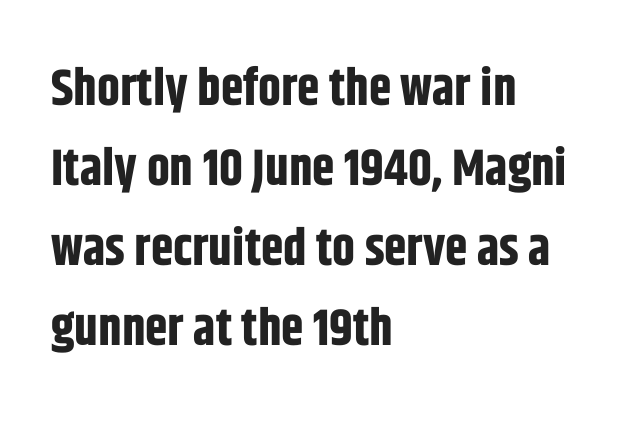
{"serif": "no", "italic": "no", "bold": "yes", "weight": "bold", "width": "condensed", "stroke_contrast": "low", "x_height": "large", "monospaced": "no", "underline": "no", "align": "left", "line_spacing": "normal", "line_spacing_ratio": 1.57, "letter_spacing": "normal", "letter_spacing_em": 0.0, "glyph_px": 51}
